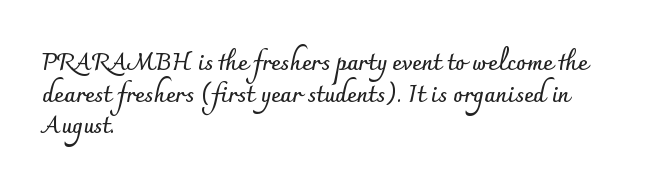
The lines are quadded left. Regular leading. Nothing unusual about the tracking: characters are spaced as the font intends. The font is running at its bold setting.
